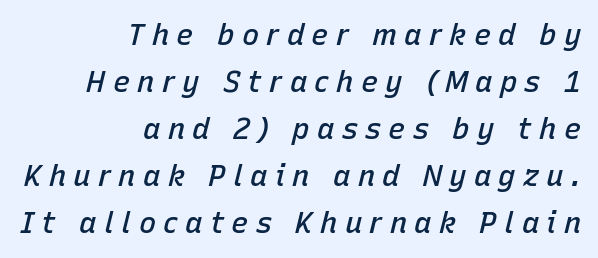
Q: Is the text bold? A: Semi-bold.
Q: Is the text italic (slanted)? A: Yes, it leans right by about 15 degrees.
Q: Is the text underlined? A: No.
Q: How is the paragraph aligned? A: Right-aligned.
Q: Is the spacing between letters normal or unusually wide? A: Unusually wide.
Q: Is the spacing between lines tight, normal or loose? A: Normal.
Q: Width (condensed, normal, or wide)? A: Normal.
Q: Stroke contrast? A: Low.
Q: x-height? A: Medium.
Q: Monospaced? A: No.
